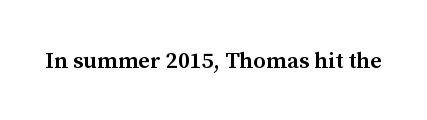
No extra tracking has been applied to these lines. The area under the type is left untouched. Weight: semibold (demi). If you drew a line through each stem, it would be perfectly vertical.
